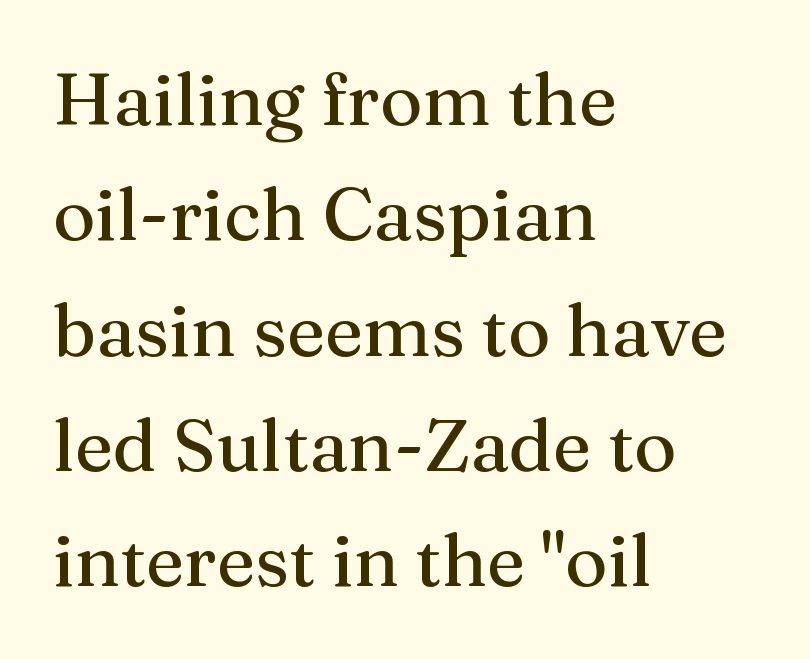
You could call the tracking neutral — neither tight nor loose. A typesetter would label this face a serif. One-word summary of the alignment: left. Unmarked baselines from the first word to the last. The letters stand upright; this is a roman face. The letters advance in unequal steps, a hallmark of proportional type.
